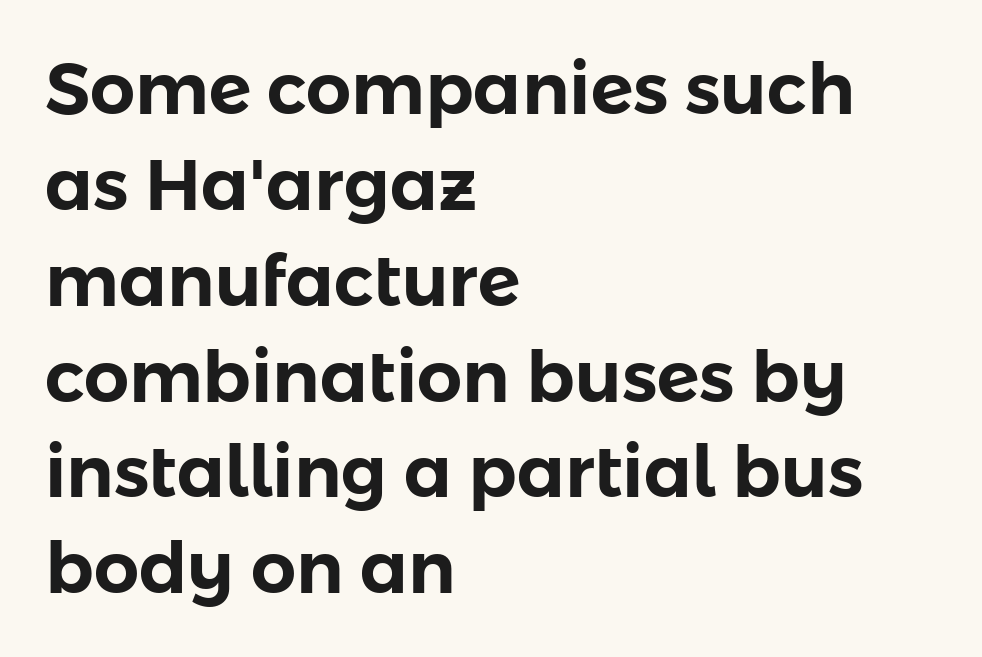
Q: Is the text italic (slanted)? A: No, it is upright.
Q: Is the typeface a serif or a sans-serif typeface? A: Sans-serif.
Q: Is the text underlined? A: No.
Q: How is the paragraph aligned? A: Left-aligned.
Q: Is the spacing between letters normal or unusually wide? A: Normal.
Q: Is the spacing between lines tight, normal or loose? A: Normal.
Q: Width (condensed, normal, or wide)? A: Normal.
Q: Stroke contrast? A: Low.
Q: x-height? A: Medium.
Q: Monospaced? A: No.
